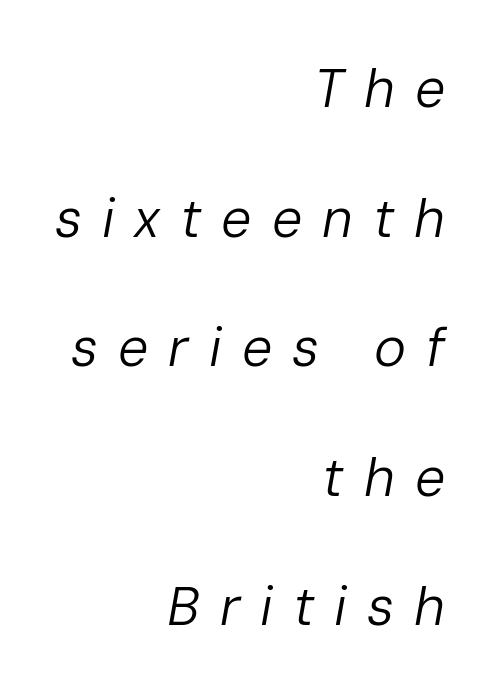
{"italic": "yes", "lean": "right", "slant_degrees": 10, "bold": "no", "weight": "regular", "width": "normal", "stroke_contrast": "low", "x_height": "medium", "monospaced": "no", "underline": "no", "align": "right", "line_spacing": "loose", "line_spacing_ratio": 2.4, "letter_spacing": "wide", "letter_spacing_em": 0.37, "glyph_px": 54}
